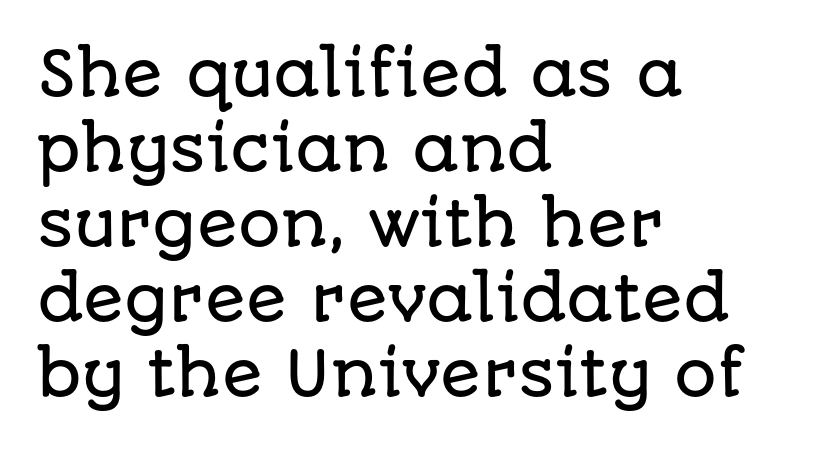
{"serif": "no", "italic": "no", "width": "normal", "stroke_contrast": "low", "x_height": "large", "monospaced": "no", "underline": "no", "align": "left", "line_spacing": "normal", "line_spacing_ratio": 1.25, "letter_spacing": "normal", "letter_spacing_em": 0.0, "glyph_px": 60}
